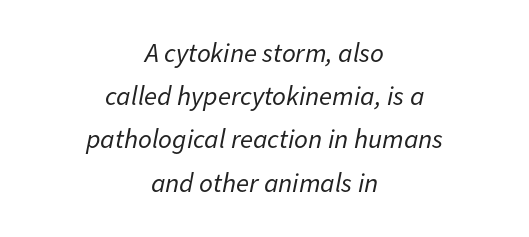
The image shows 27 px text type, italic (leaning right); set centered, normal line spacing (1.6x), normal letter spacing, not underlined.
